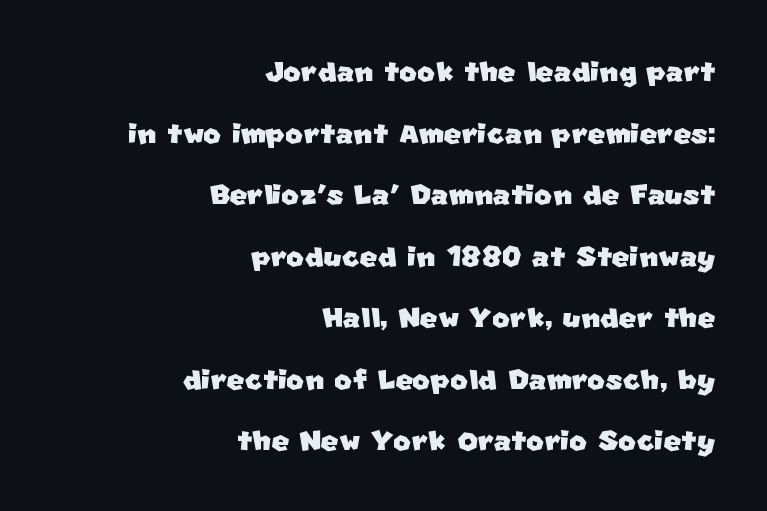
Q: Is the typeface a serif or a sans-serif typeface? A: Sans-serif.
Q: Is the text underlined? A: No.
Q: How is the paragraph aligned? A: Right-aligned.
Q: Is the spacing between letters normal or unusually wide? A: Normal.
Q: Is the spacing between lines tight, normal or loose? A: Normal.
Q: Width (condensed, normal, or wide)? A: Normal.
Q: Stroke contrast? A: Low.
Q: x-height? A: Large.
Q: Monospaced? A: No.
